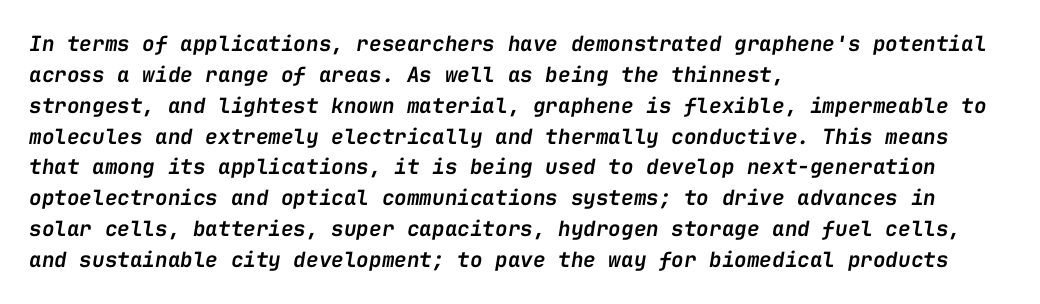
Q: Is the text bold? A: Semi-bold.
Q: Is the text italic (slanted)? A: Yes, it leans right by about 9 degrees.
Q: Is the text underlined? A: No.
Q: How is the paragraph aligned? A: Left-aligned.
Q: Is the spacing between letters normal or unusually wide? A: Normal.
Q: Is the spacing between lines tight, normal or loose? A: Normal.
